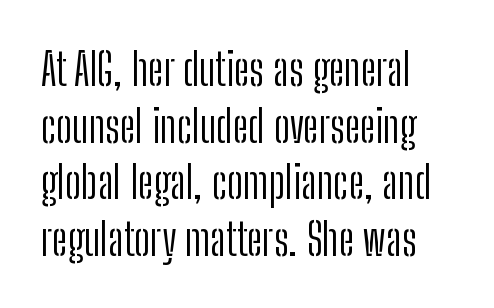
{"serif": "no", "italic": "no", "bold": "no", "weight": "light", "width": "condensed", "stroke_contrast": "low", "x_height": "medium", "monospaced": "no", "underline": "no", "align": "left", "line_spacing": "normal", "line_spacing_ratio": 1.26, "letter_spacing": "normal", "letter_spacing_em": 0.0, "glyph_px": 45}
